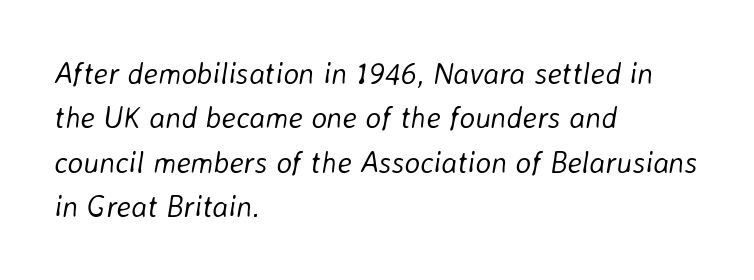
{"italic": "yes", "lean": "right", "slant_degrees": 8, "bold": "no", "weight": "light", "width": "normal", "stroke_contrast": "low", "x_height": "medium", "monospaced": "no", "underline": "no", "align": "left", "line_spacing": "normal", "line_spacing_ratio": 1.48, "letter_spacing": "normal", "letter_spacing_em": 0.0, "glyph_px": 30}
